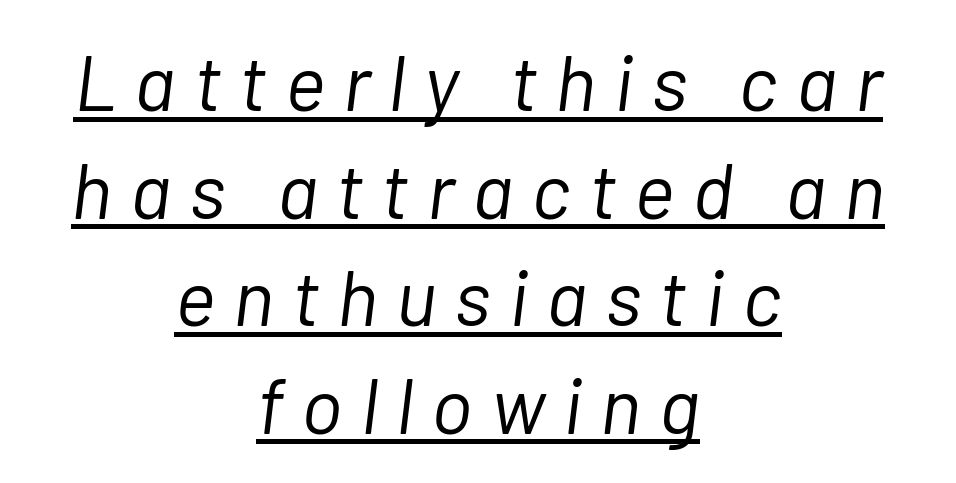
Q: Is the text bold? A: No.
Q: Is the text italic (slanted)? A: Yes, it leans right by about 7 degrees.
Q: Is the text underlined? A: Yes.
Q: How is the paragraph aligned? A: Centered.
Q: Is the spacing between letters normal or unusually wide? A: Unusually wide.
Q: Is the spacing between lines tight, normal or loose? A: Normal.
Q: Width (condensed, normal, or wide)? A: Normal.
Q: Stroke contrast? A: Low.
Q: x-height? A: Medium.
Q: Monospaced? A: No.
